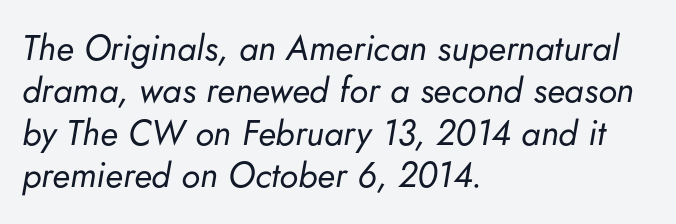
The image shows 35 px regular-weight type, italic (leaning right); set left-aligned, line spacing 1.21x, normal letter spacing, not underlined; low stroke contrast and a small x-height.
